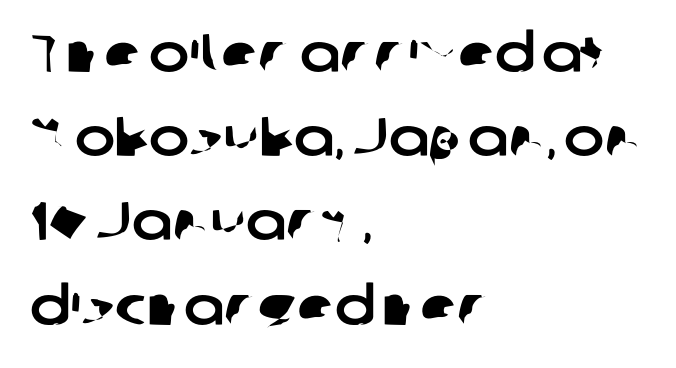
{"serif": "no", "width": "normal", "stroke_contrast": "low", "x_height": "medium", "monospaced": "no", "underline": "no", "align": "left", "line_spacing": "normal", "line_spacing_ratio": 1.56, "letter_spacing": "normal", "letter_spacing_em": 0.0, "glyph_px": 54}
